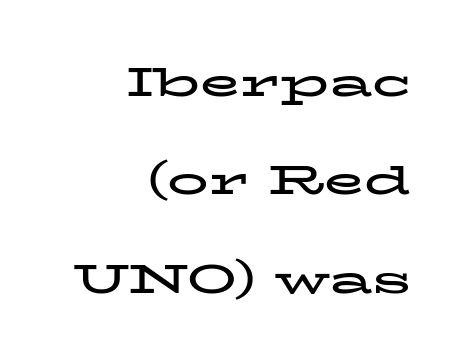
{"serif": "yes", "italic": "no", "bold": "yes", "weight": "bold", "width": "wide", "stroke_contrast": "low", "x_height": "medium", "monospaced": "no", "underline": "no", "align": "right", "line_spacing": "loose", "line_spacing_ratio": 2.4, "letter_spacing": "normal", "letter_spacing_em": 0.0, "glyph_px": 41}
